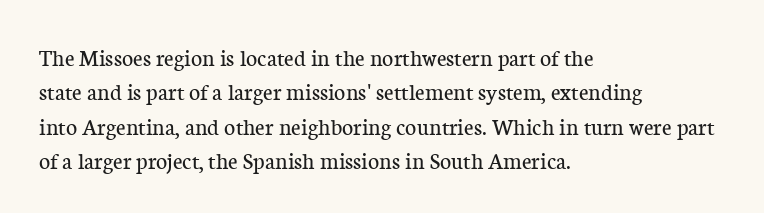
Vertical stems look standard width or narrower in stroke. Default kerning and tracking; the words read as compact shapes. These lines are set flush left with a ragged right edge. The baseline area is clear.
